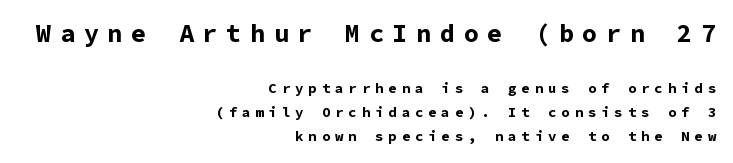
Does extra space separate the letters? Yes, quite a lot of it. Designer's note — italics off, roman on. Reading top to bottom, the characters get smaller at the block break. Strokes here are thick enough to call this a true bold. Normally led — the rows are evenly, conventionally spaced.
